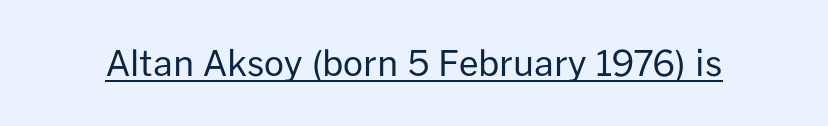
The image shows 35 px regular-weight sans-serif type, upright; set normal letter spacing, underlined; low stroke contrast and a medium x-height.
